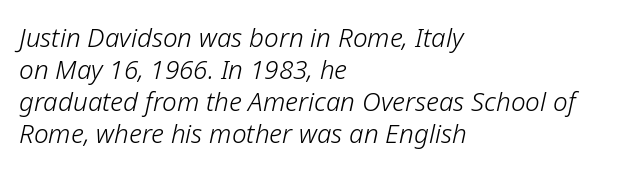
The image shows 26 px text type, italic (leaning right); set left-aligned, line spacing 1.23x, normal letter spacing, not underlined.
